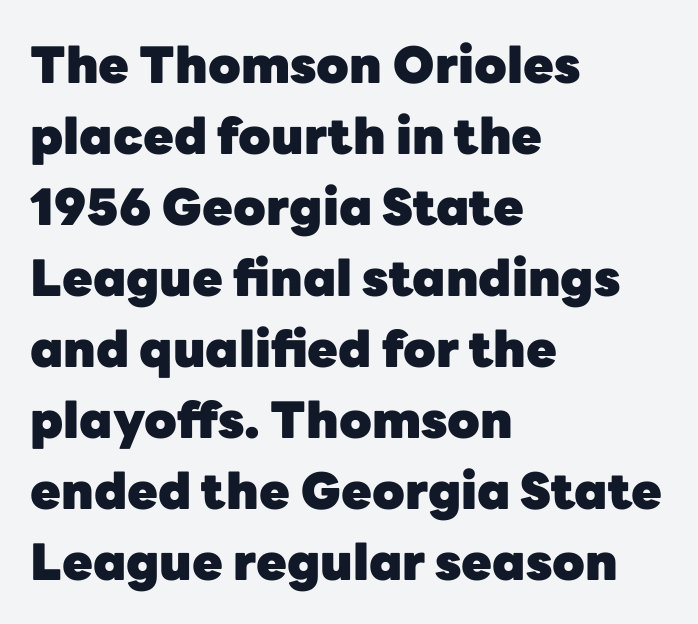
The zone under the glyphs is completely vacant. Words appear dense and cohesive because spacing is normal. The rendering shows plain stroke endings on the letterforms — a sans-serif design. The leading is moderate, giving the passage an even texture. Looks like regular typesetting: each glyph gets only the width it needs.
